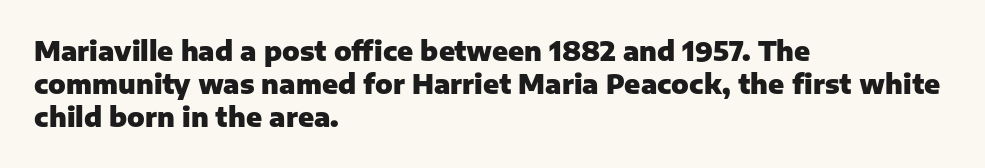
The image shows 26 px bold type, upright; set left-aligned, normal line spacing (1.27x), normal letter spacing, not underlined.
